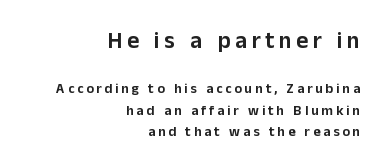
Q: Is the text italic (slanted)? A: No, it is upright.
Q: Is the text underlined? A: No.
Q: How is the paragraph aligned? A: Right-aligned.
Q: Is the spacing between letters normal or unusually wide? A: Unusually wide.
Q: Is the spacing between lines tight, normal or loose? A: Normal.
Q: Which block of text is set in a larger size, the first (top) or the second (bottom)? A: The first (top) one.
